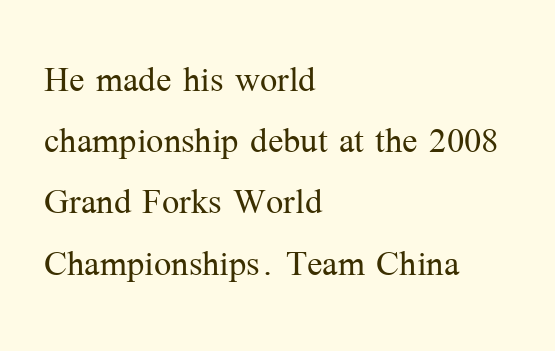
Q: Is the text bold? A: No.
Q: Is the text italic (slanted)? A: No, it is upright.
Q: Is the typeface a serif or a sans-serif typeface? A: Serif.
Q: Is the text underlined? A: No.
Q: How is the paragraph aligned? A: Left-aligned.
Q: Is the spacing between letters normal or unusually wide? A: Normal.
Q: Is the spacing between lines tight, normal or loose? A: Normal.
Q: Width (condensed, normal, or wide)? A: Normal.
Q: Stroke contrast? A: Medium.
Q: x-height? A: Medium.
Q: Monospaced? A: No.
